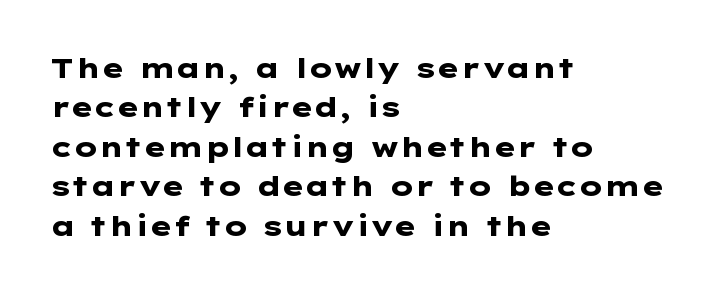
{"serif": "no", "italic": "no", "bold": "yes", "weight": "heavy", "width": "wide", "stroke_contrast": "low", "x_height": "medium", "underline": "no", "align": "left", "line_spacing": "normal", "line_spacing_ratio": 1.41, "letter_spacing": "normal", "letter_spacing_em": 0.0, "glyph_px": 28}
